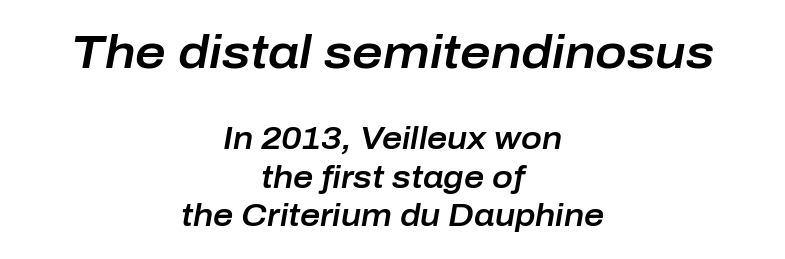
Quick note: underline off. Each letter keeps its own natural width here, so spacing adapts to shape. When letters slant like this, we call the style italic. Compared with typical body copy, the letter spacing here is the same. Notice how the passage keeps no hard edge, just a central spine.
